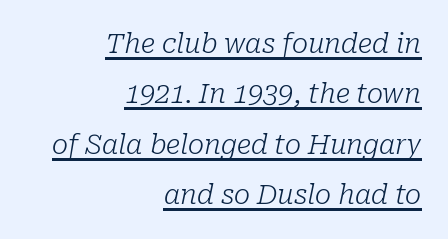
Reading down the block, your eye finds every line finishing at a fixed right position. Honestly, the underline is the first thing you notice here. In terms of posture, this sample is oblique. Ink coverage per letter is moderate at most.
